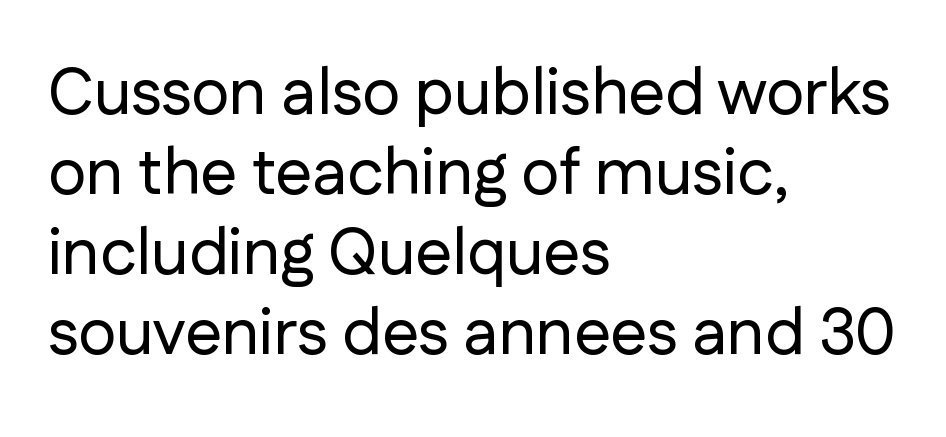
The image shows 65 px sans-serif type, upright; set left-aligned, line spacing 1.23x, normal letter spacing, not underlined; low stroke contrast and a medium x-height.
